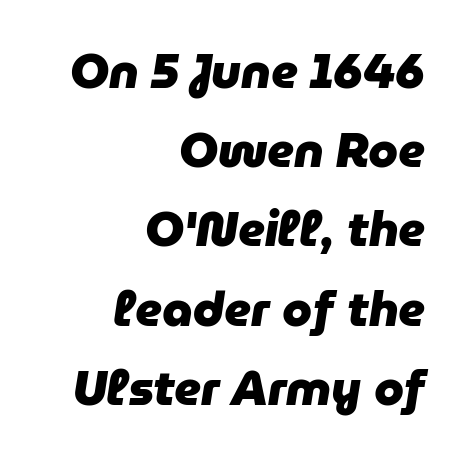
The image shows 48 px heavy type, italic (leaning right); set right-aligned, normal line spacing (1.65x), normal letter spacing, not underlined; low stroke contrast and a medium x-height.
